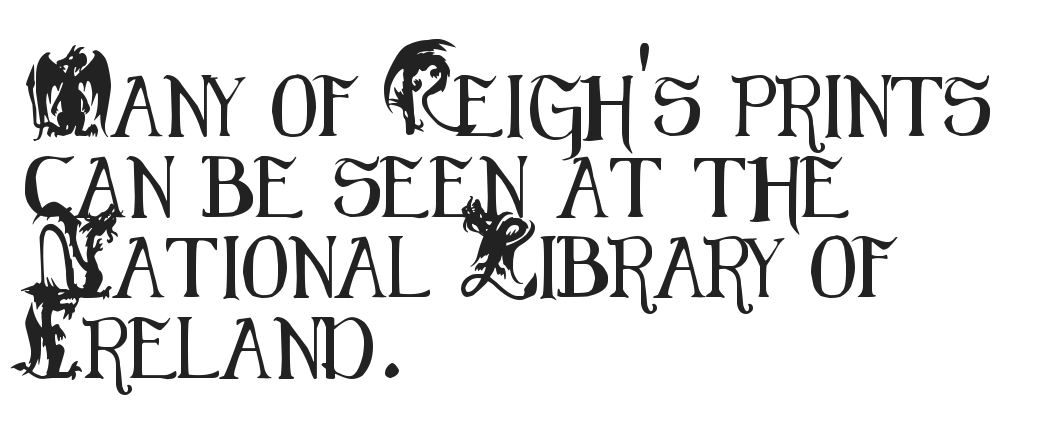
Baseline-to-baseline distance is the conventional proportion of letter height. Check where the strokes stop: nothing finishes them off — pure sans. Short and long lines alike share a common starting point at left. No extra tracking has been applied to these lines. Nope, not italic — everything's standing straight.
